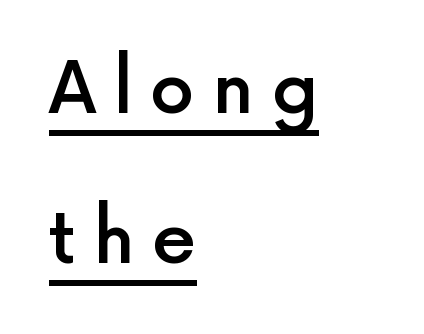
The passage is arranged the way most books set body copy — flush left. These words are printed semibold, heavier than regular yet not bold. Posture: straight, roman, zero tilt. The typeface chosen for these lines omits serifs.
